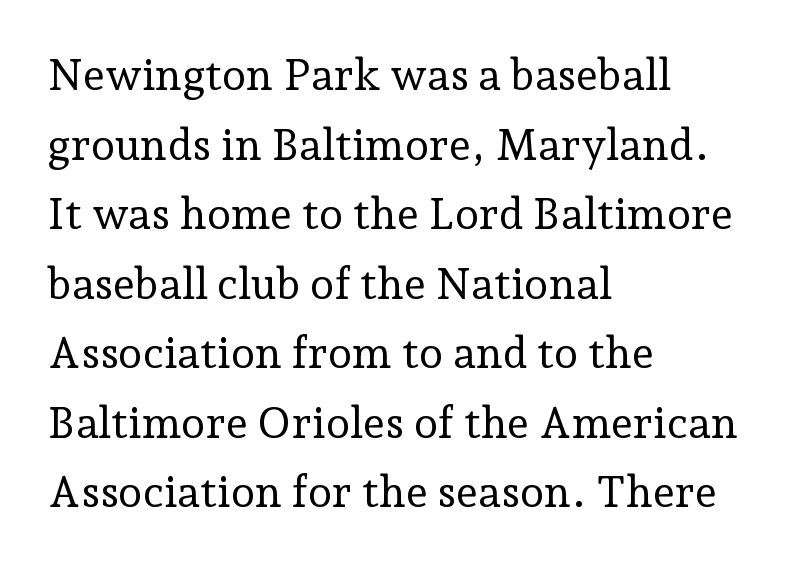
This block has exactly the height ordinary leading produces. Check the space under the baseline: it is left empty. Tracking value appears to be zero — textbook default spacing. Heaviness? Minimal to ordinary, like unemphasized prose.
